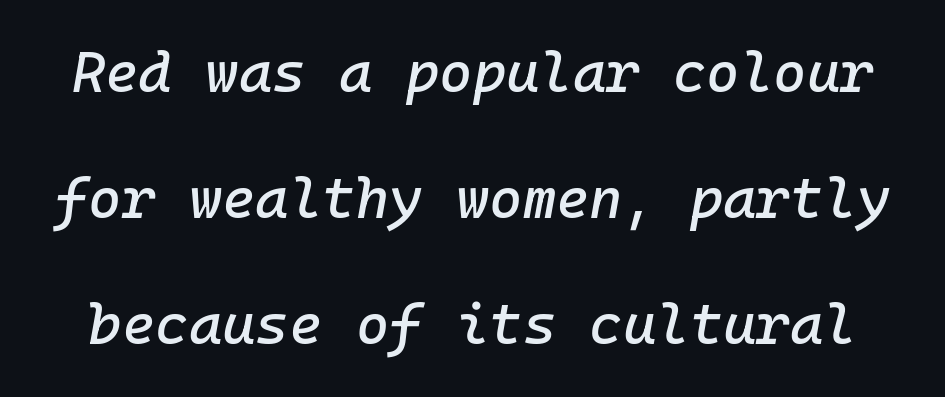
Q: Is the text italic (slanted)? A: Yes, it leans right by about 10 degrees.
Q: Is the text underlined? A: No.
Q: Is the spacing between letters normal or unusually wide? A: Normal.
Q: Is the spacing between lines tight, normal or loose? A: Loose.
Q: Width (condensed, normal, or wide)? A: Normal.
Q: Stroke contrast? A: Low.
Q: x-height? A: Medium.
